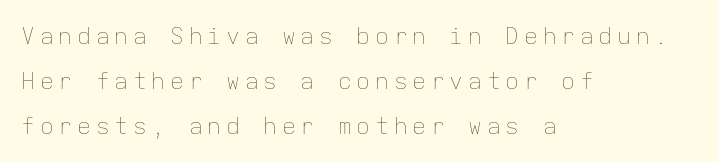
Notice how the stems are strictly vertical — no italics here. Students, note that the glyphs here are deliberately spaced far apart. One-word summary of the alignment: left. The cut favours lightness, reaching ordinary text weight at its darkest. Compared with typical paragraphs, the rows here are farther apart.
